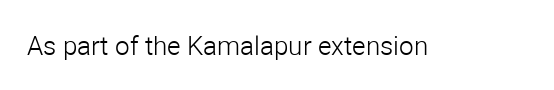
A roman cut, with each character standing at attention. Decoration check: the copy has no underline. The gaps between neighbouring characters are ordinary and unremarkable. Bold? No — there's no thickening of the strokes.
